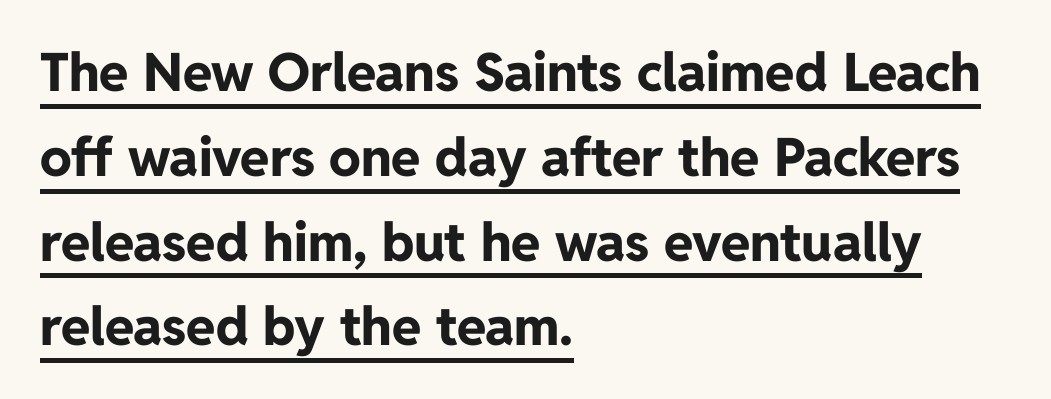
{"serif": "no", "italic": "no", "bold": "yes", "weight": "bold", "width": "normal", "stroke_contrast": "low", "x_height": "medium", "monospaced": "no", "underline": "yes", "align": "left", "line_spacing": "normal", "line_spacing_ratio": 1.6, "letter_spacing": "normal", "letter_spacing_em": 0.0, "glyph_px": 53}
